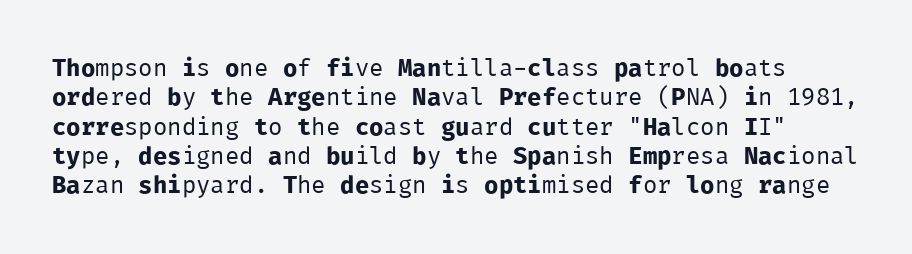
The image shows 24 px text type, upright; set line spacing 1.22x, normal letter spacing, not underlined.
